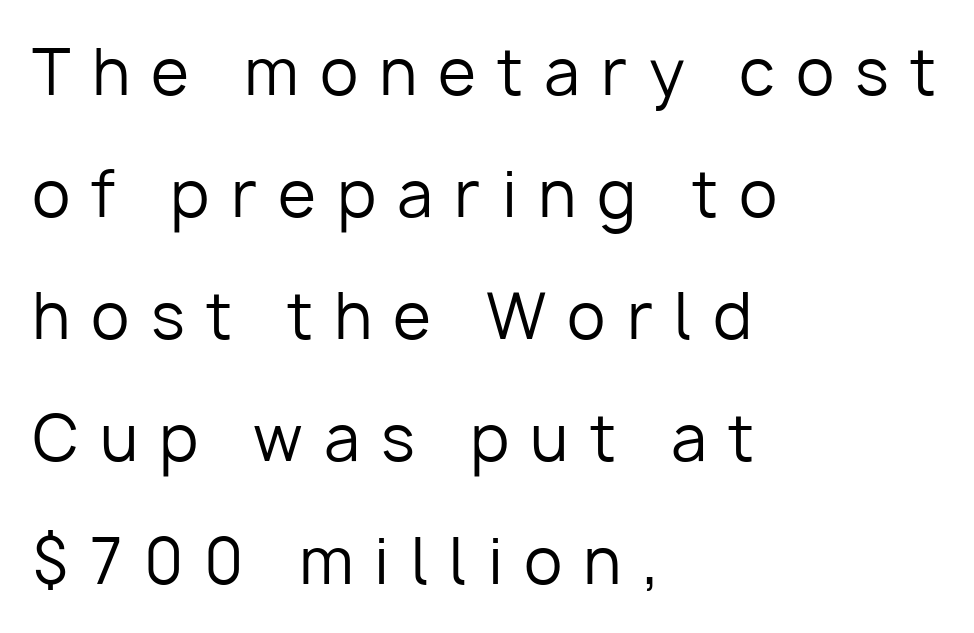
Q: Is the text bold? A: No.
Q: Is the text italic (slanted)? A: No, it is upright.
Q: Is the typeface a serif or a sans-serif typeface? A: Sans-serif.
Q: Is the text underlined? A: No.
Q: How is the paragraph aligned? A: Left-aligned.
Q: Is the spacing between letters normal or unusually wide? A: Unusually wide.
Q: Is the spacing between lines tight, normal or loose? A: Loose.
Q: Width (condensed, normal, or wide)? A: Normal.
Q: Stroke contrast? A: Low.
Q: x-height? A: Medium.
Q: Monospaced? A: No.
